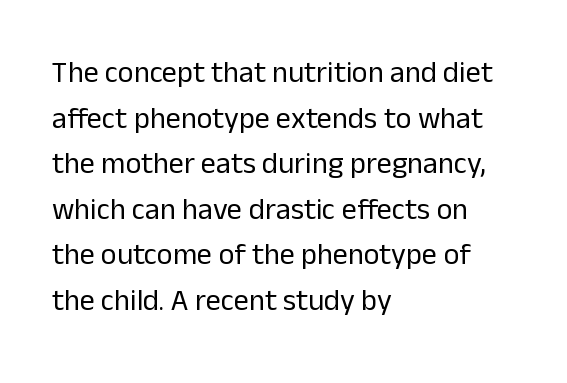
Character widths vary here, with narrow letters taking less room than wide ones. Check where the strokes stop: nothing finishes them off — pure sans. The type is set solid horizontally, with unmodified tracking. The font's upright variant was chosen for this text. Words float on clear page, feet unadorned.
